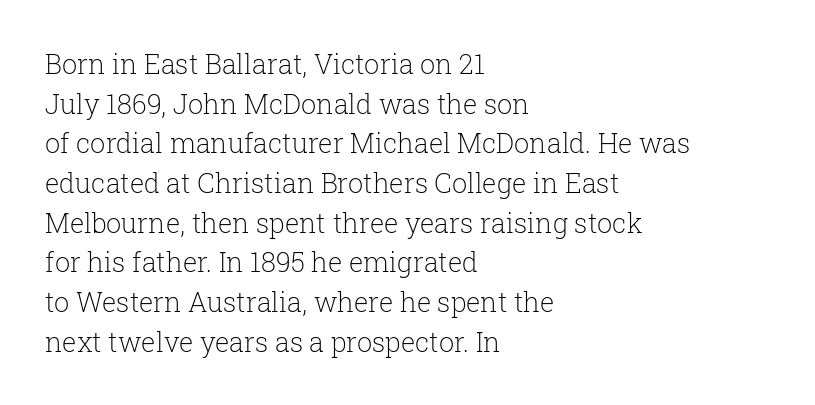
Q: Is the text bold? A: No.
Q: Is the text italic (slanted)? A: No, it is upright.
Q: Is the text underlined? A: No.
Q: How is the paragraph aligned? A: Left-aligned.
Q: Is the spacing between letters normal or unusually wide? A: Normal.
Q: Is the spacing between lines tight, normal or loose? A: Normal.
